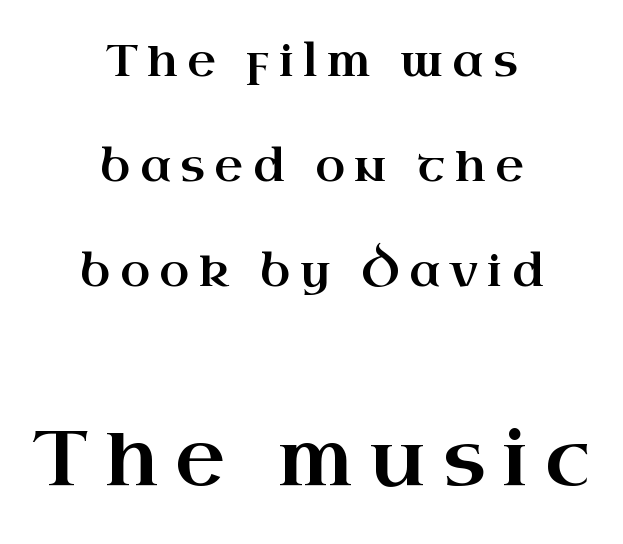
This sample uses an upright cut, with every glyph sitting square on the baseline. Descender tails drop into unmarked territory. A great deal of white space separates one row of letters from the next. The rendering positions every line midway between the sides. Characters follow at a spacing far wider than the type designer built in.
